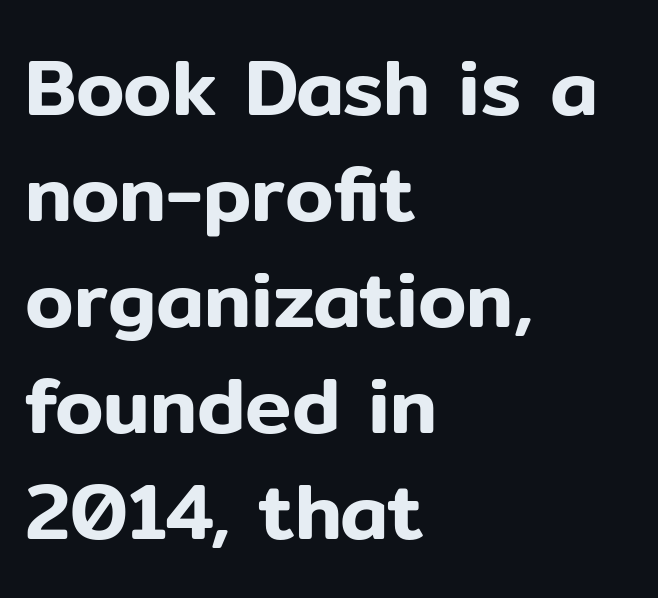
The image shows 78 px sans-serif type, upright; set left-aligned, normal line spacing (1.36x), normal letter spacing, not underlined; low stroke contrast and a medium x-height.
